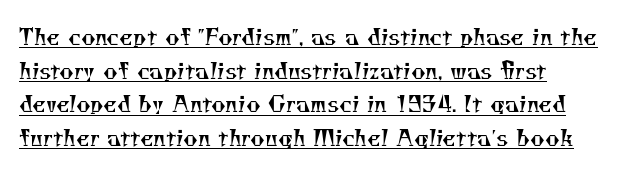
Q: Is the text bold? A: No.
Q: Is the text underlined? A: Yes.
Q: How is the paragraph aligned? A: Left-aligned.
Q: Is the spacing between letters normal or unusually wide? A: Normal.
Q: Is the spacing between lines tight, normal or loose? A: Normal.
